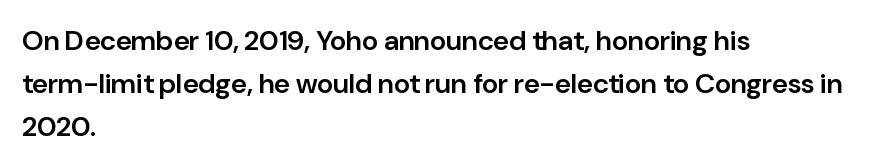
Q: Is the text bold? A: Semi-bold.
Q: Is the text italic (slanted)? A: No, it is upright.
Q: Is the typeface a serif or a sans-serif typeface? A: Sans-serif.
Q: Is the text underlined? A: No.
Q: How is the paragraph aligned? A: Left-aligned.
Q: Is the spacing between letters normal or unusually wide? A: Normal.
Q: Is the spacing between lines tight, normal or loose? A: Normal.
Q: Width (condensed, normal, or wide)? A: Normal.
Q: Stroke contrast? A: Low.
Q: x-height? A: Medium.
Q: Monospaced? A: No.
